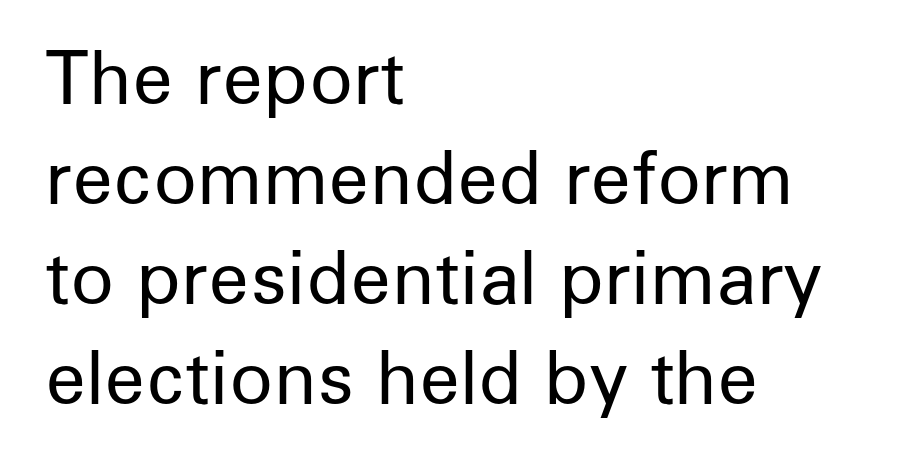
The image shows 72 px regular-weight sans-serif type, upright; set left-aligned, normal line spacing (1.39x), normal letter spacing, not underlined; low stroke contrast and a medium x-height.
